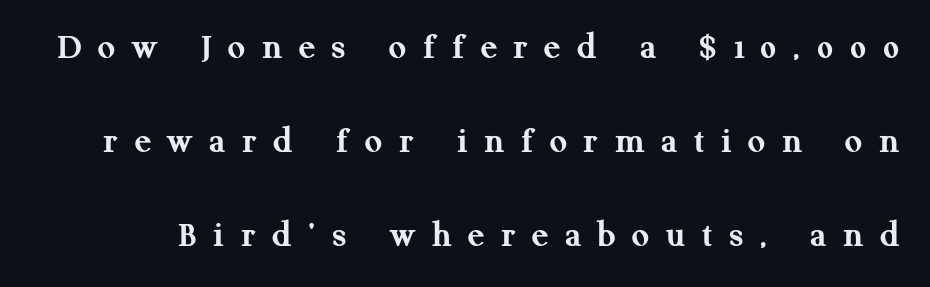
The image shows 38 px semibold serif type, upright; set loose line spacing (2.48x), unusually wide letter spacing (+0.44 em), not underlined; medium stroke contrast and a medium x-height.
